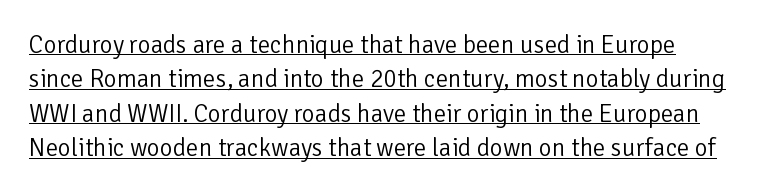
{"italic": "no", "bold": "no", "underline": "yes", "line_spacing": "normal", "line_spacing_ratio": 1.38, "letter_spacing": "normal", "letter_spacing_em": 0.0, "glyph_px": 25}
